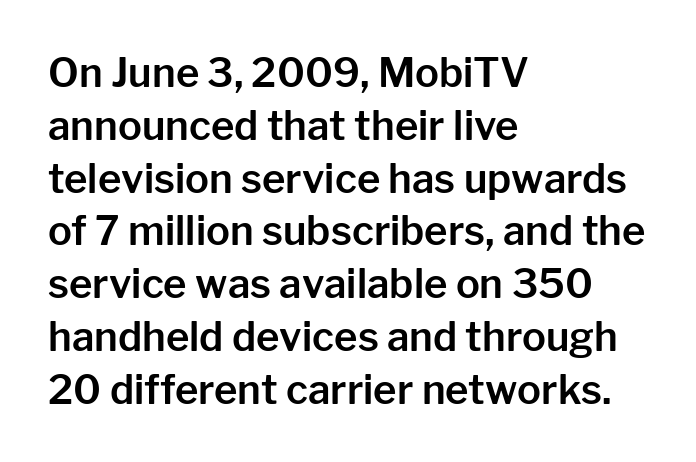
Q: Is the text italic (slanted)? A: No, it is upright.
Q: Is the typeface a serif or a sans-serif typeface? A: Sans-serif.
Q: Is the text underlined? A: No.
Q: How is the paragraph aligned? A: Left-aligned.
Q: Is the spacing between letters normal or unusually wide? A: Normal.
Q: Is the spacing between lines tight, normal or loose? A: Normal.
Q: Width (condensed, normal, or wide)? A: Normal.
Q: Stroke contrast? A: Low.
Q: x-height? A: Medium.
Q: Monospaced? A: No.
